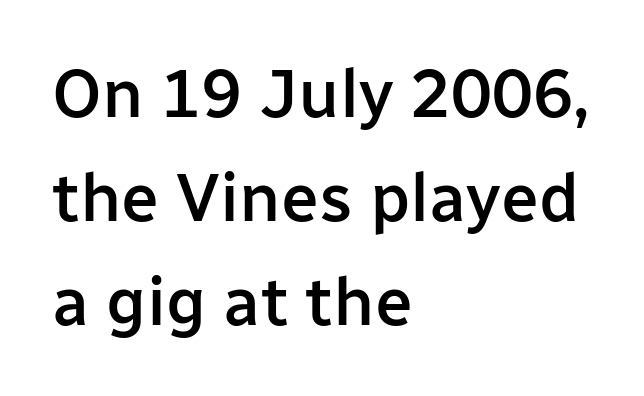
{"serif": "no", "italic": "no", "bold": "semi", "weight": "semibold", "width": "normal", "stroke_contrast": "low", "x_height": "medium", "monospaced": "no", "underline": "no", "align": "left", "line_spacing": "normal", "line_spacing_ratio": 1.53, "letter_spacing": "normal", "letter_spacing_em": 0.0, "glyph_px": 68}
